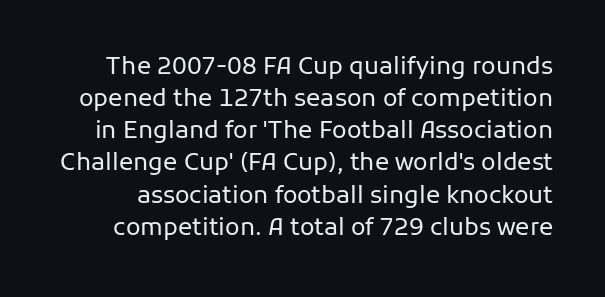
Q: Is the text bold? A: No.
Q: Is the text italic (slanted)? A: No, it is upright.
Q: Is the text underlined? A: No.
Q: Is the spacing between letters normal or unusually wide? A: Normal.
Q: Is the spacing between lines tight, normal or loose? A: Normal.
